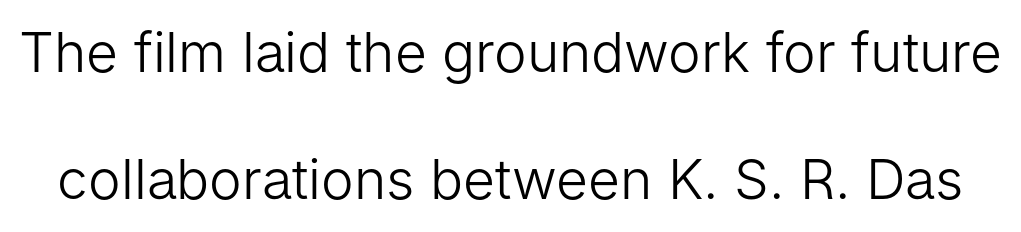
The image shows 55 px light sans-serif type, upright; set loose line spacing (2.31x), normal letter spacing, not underlined; low stroke contrast and a medium x-height.
